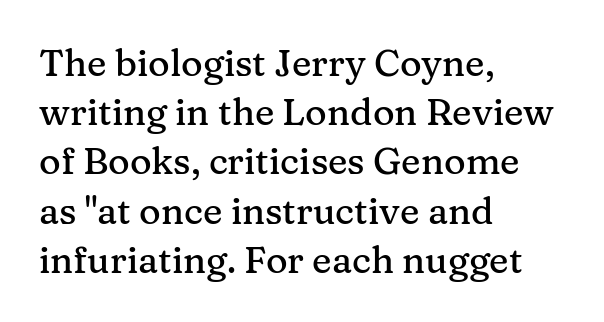
The text block is weighted toward the left margin, trailing off unevenly rightward. The lettering stays uniformly vertical, giving the passage a roman look. These lines are rendered in a variable-pitch font. Interline gaps are of average width in this sample.
